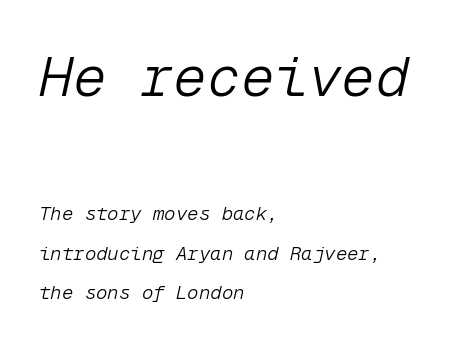
This rendering features lettering with no underline. The text carries the slant typical of an italic or oblique font. No chunkiness to these letters — they're not bold. The more generous point size was reserved for the upper chunk. Note the uniform advance width — an 'i' takes as much space as an 'm'.
